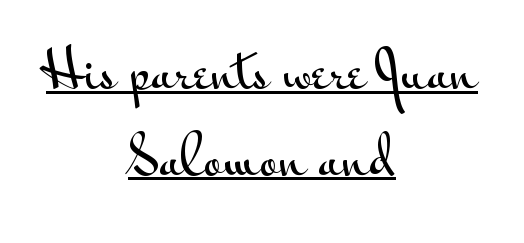
The rendered words wear a rule along their underside. This rendering leaves character spacing at its baseline value. These lines stack symmetrically, like a column narrowing and widening about its center. Regular leading.
